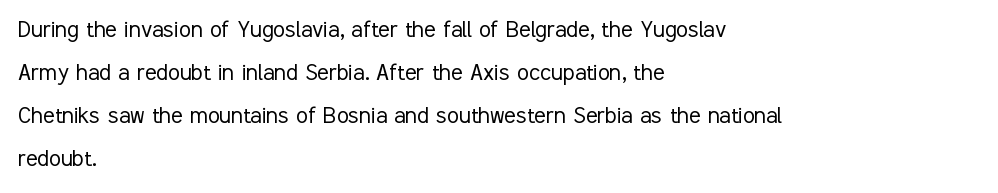
Line beginnings align vertically; line endings do not. Quick note: not italic, upright. No chunkiness to these letters — they're not bold. Default kerning and tracking; the words read as compact shapes.
